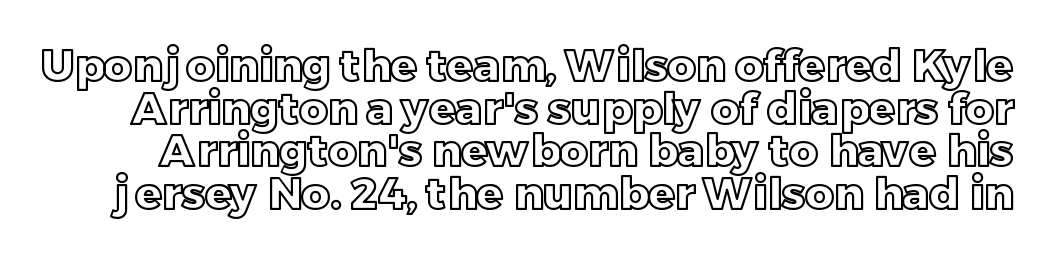
Notice how the stems are strictly vertical — no italics here. The passage shown has conventional tracking throughout. Summary of vertical rhythm: compact, with narrow interline spacing. Plain, unruled lines of type.
